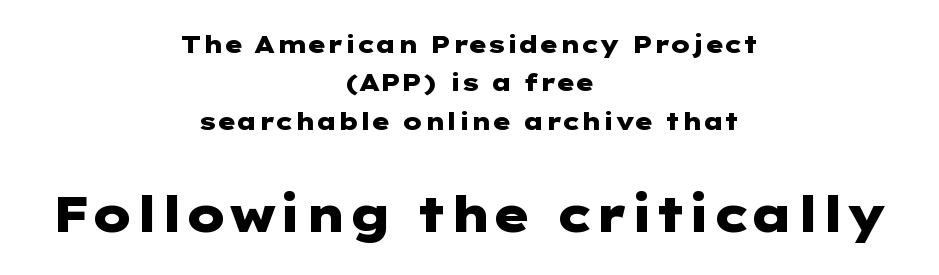
{"serif": "no", "italic": "no", "bold": "yes", "weight": "heavy", "width": "wide", "stroke_contrast": "low", "x_height": "medium", "underline": "no", "align": "center", "line_spacing": "normal", "line_spacing_ratio": 1.6, "letter_spacing": "normal", "letter_spacing_em": 0.0, "larger_block": "second", "size_ratio": 2.04, "glyph_px": 49}
